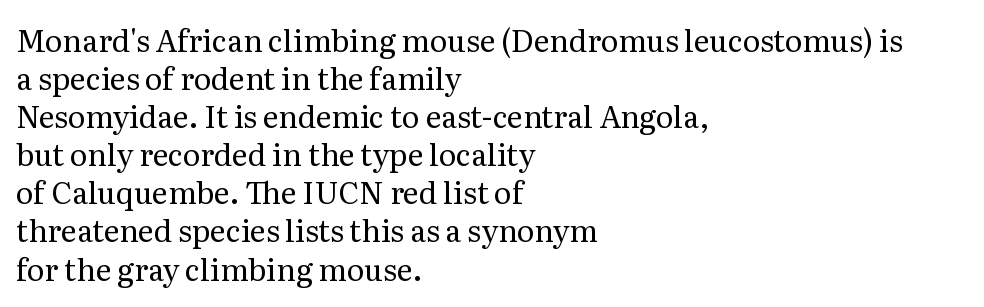
The image shows 30 px regular-weight serif type, upright; set left-aligned, normal line spacing (1.27x), normal letter spacing, not underlined; medium stroke contrast and a medium x-height.
